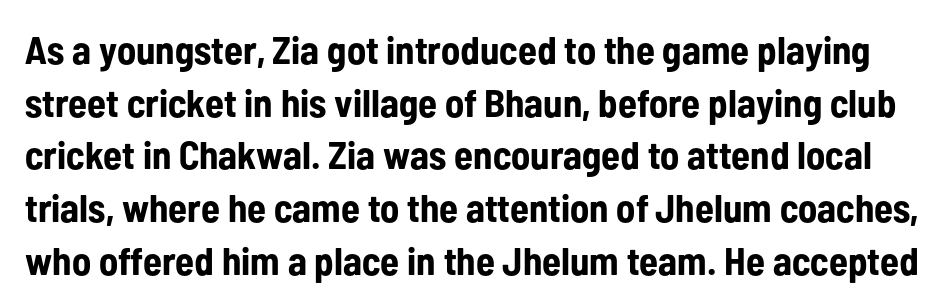
The passage shown is emphatically bold. No word sits above an underline. The line texture is even and compact thanks to regular tracking. Honestly, the row spacing looks completely unremarkable. Regarding serifs, this sample does without them.
